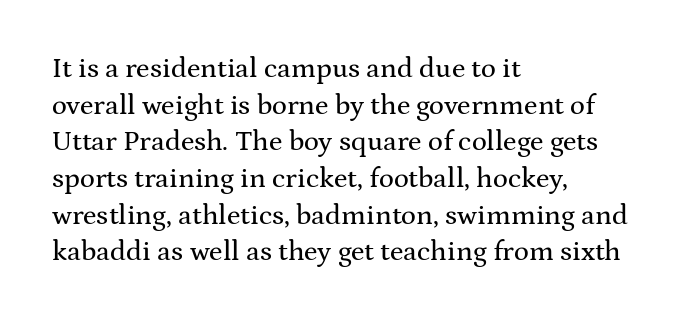
{"serif": "yes", "italic": "no", "width": "wide", "stroke_contrast": "medium", "x_height": "medium", "monospaced": "no", "underline": "no", "align": "left", "line_spacing": "normal", "line_spacing_ratio": 1.31, "letter_spacing": "normal", "letter_spacing_em": 0.0, "glyph_px": 28}
